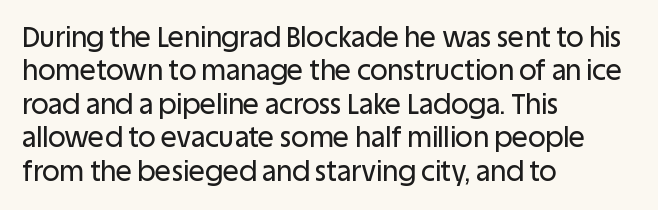
{"italic": "no", "underline": "no", "align": "left", "line_spacing_ratio": 1.24, "letter_spacing": "normal", "letter_spacing_em": 0.0, "glyph_px": 27}
